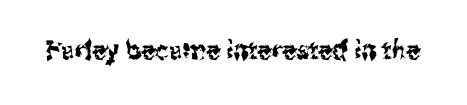
Is there any slant? The stems are plumb. Descenders are the only things crossing below the line. The line texture is even and compact thanks to regular tracking.
